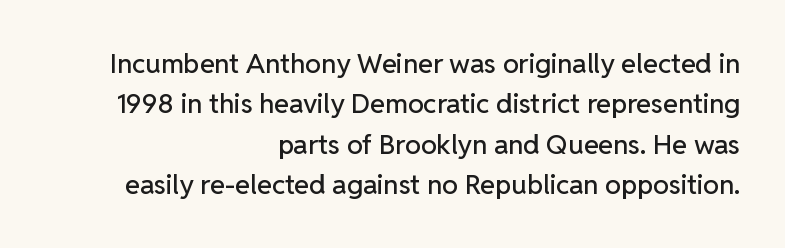
The passage is arranged like a letterhead date or caption credit — flush right. The area under the type is left untouched. How would I describe the line gaps? Plain and ordinary. The type is set solid horizontally, with unmodified tracking.
